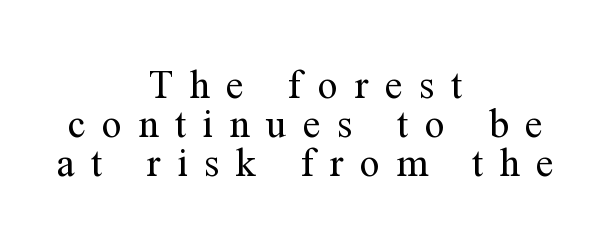
The image shows 40 px regular-weight serif type, upright; set centered, tight line spacing (0.98x), unusually wide letter spacing (+0.41 em), not underlined; medium stroke contrast and a medium x-height.
